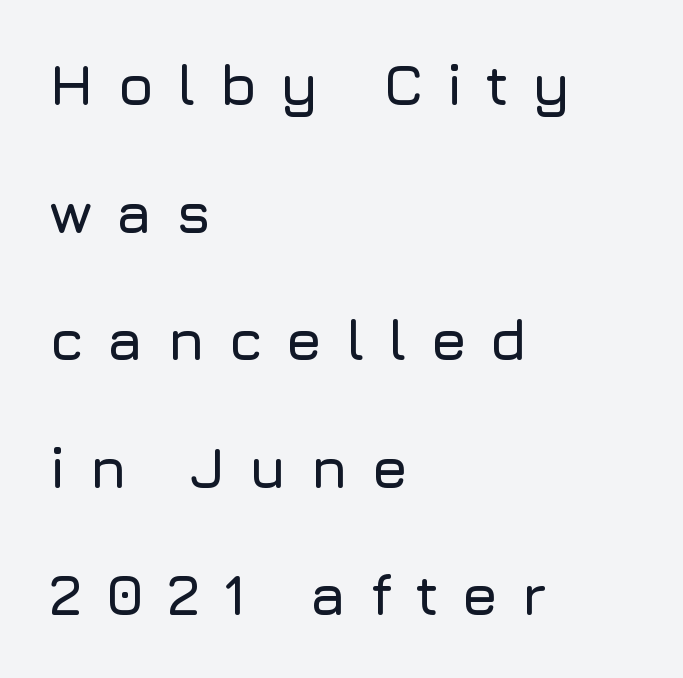
{"serif": "no", "italic": "no", "width": "normal", "stroke_contrast": "low", "x_height": "medium", "monospaced": "no", "underline": "no", "align": "left", "line_spacing": "loose", "line_spacing_ratio": 2.2, "letter_spacing": "wide", "letter_spacing_em": 0.39, "glyph_px": 58}
